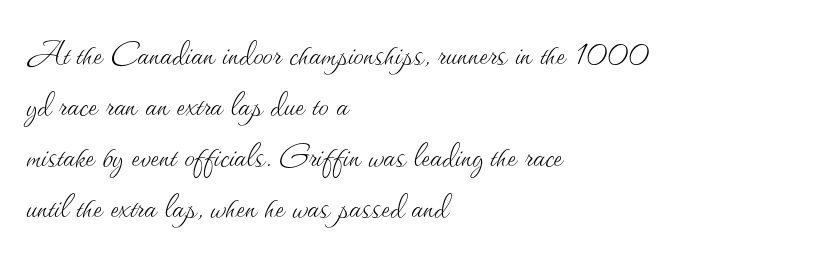
The image shows 41 px thin type; set left-aligned, line spacing 1.24x, normal letter spacing, not underlined; medium stroke contrast and a small x-height.
